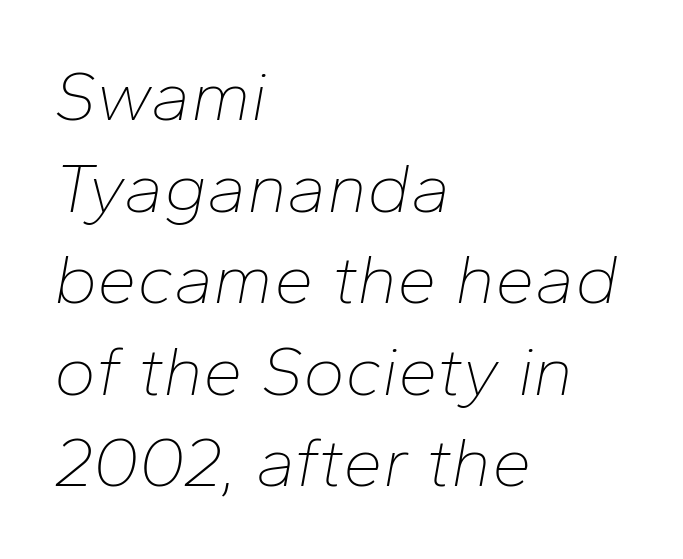
Q: Is the text bold? A: No.
Q: Is the text italic (slanted)? A: Yes, it leans right by about 10 degrees.
Q: Is the text underlined? A: No.
Q: How is the paragraph aligned? A: Left-aligned.
Q: Is the spacing between letters normal or unusually wide? A: Normal.
Q: Is the spacing between lines tight, normal or loose? A: Normal.
Q: Width (condensed, normal, or wide)? A: Normal.
Q: Stroke contrast? A: Low.
Q: x-height? A: Medium.
Q: Monospaced? A: No.
